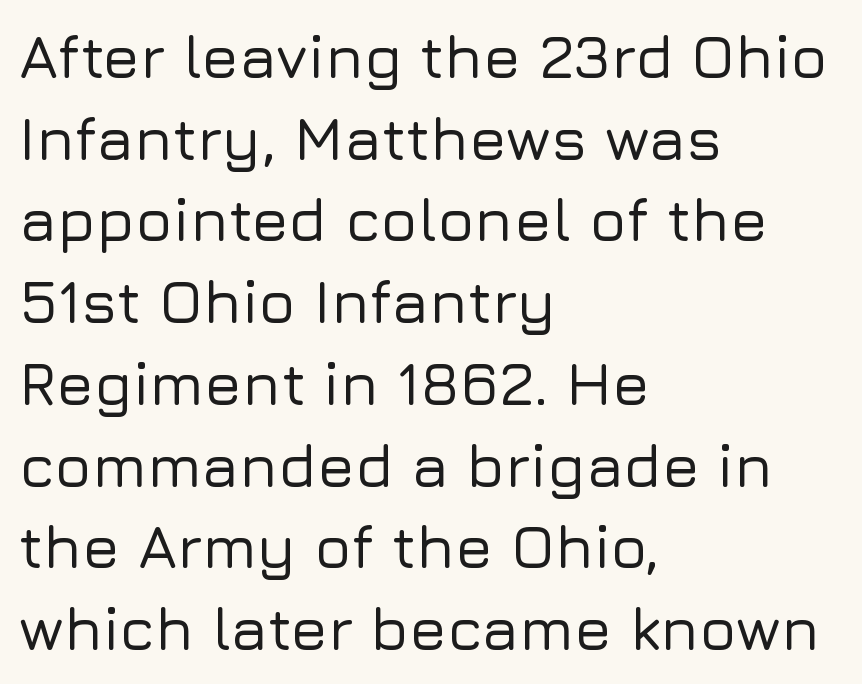
Q: Is the text italic (slanted)? A: No, it is upright.
Q: Is the typeface a serif or a sans-serif typeface? A: Sans-serif.
Q: Is the text underlined? A: No.
Q: How is the paragraph aligned? A: Left-aligned.
Q: Is the spacing between letters normal or unusually wide? A: Normal.
Q: Is the spacing between lines tight, normal or loose? A: Normal.
Q: Width (condensed, normal, or wide)? A: Normal.
Q: Stroke contrast? A: Low.
Q: x-height? A: Medium.
Q: Monospaced? A: No.
